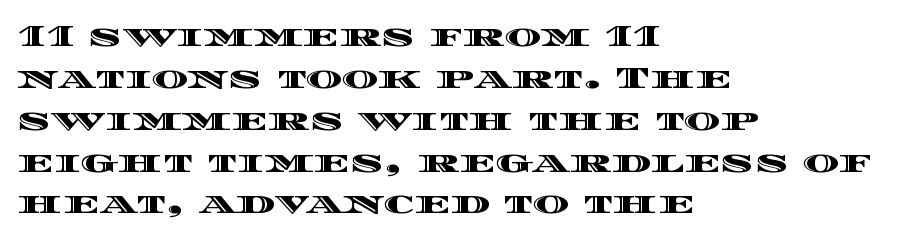
Notice how the stems are strictly vertical — no italics here. The rendering keeps characters at their native spacing. Quick note: underline off. Quick note: interline space is typical. Typeset ragged right — the left edge is the straight one.
